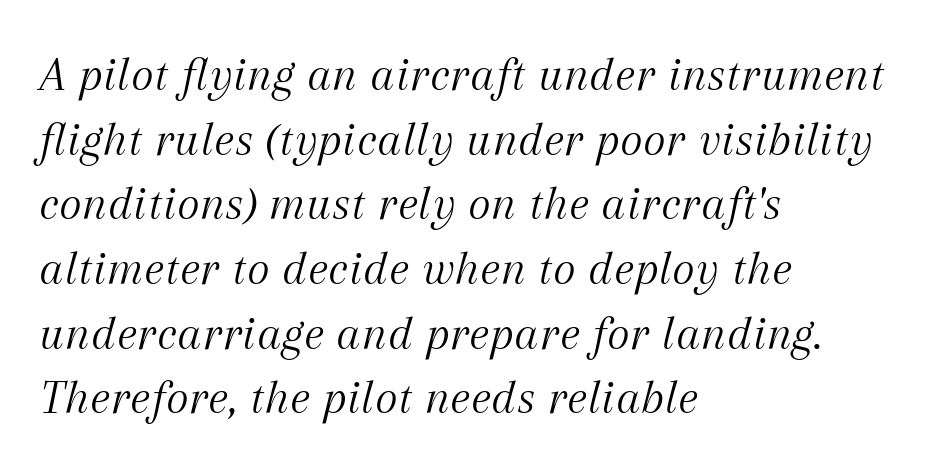
Q: Is the text bold? A: No.
Q: Is the text italic (slanted)? A: Yes, it leans right by about 12 degrees.
Q: Is the typeface a serif or a sans-serif typeface? A: Serif.
Q: Is the text underlined? A: No.
Q: How is the paragraph aligned? A: Left-aligned.
Q: Is the spacing between letters normal or unusually wide? A: Normal.
Q: Is the spacing between lines tight, normal or loose? A: Normal.
Q: Width (condensed, normal, or wide)? A: Normal.
Q: Stroke contrast? A: Medium.
Q: x-height? A: Medium.
Q: Monospaced? A: No.
